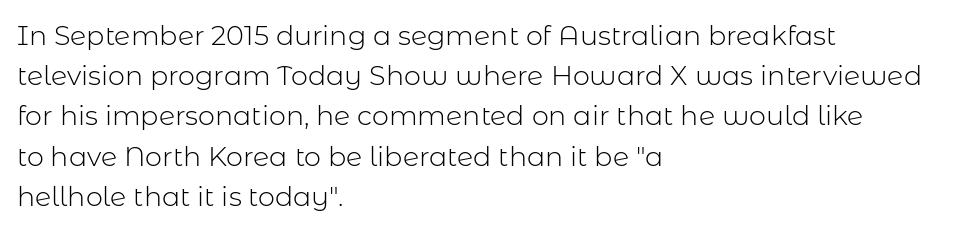
Q: Is the text bold? A: No.
Q: Is the text italic (slanted)? A: No, it is upright.
Q: Is the text underlined? A: No.
Q: How is the paragraph aligned? A: Left-aligned.
Q: Is the spacing between letters normal or unusually wide? A: Normal.
Q: Is the spacing between lines tight, normal or loose? A: Normal.
